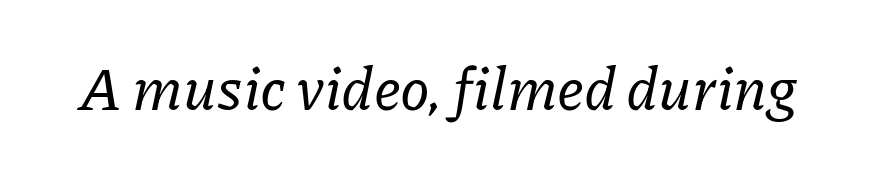
Q: Is the text italic (slanted)? A: Yes, it leans right by about 11 degrees.
Q: Is the typeface a serif or a sans-serif typeface? A: Serif.
Q: Is the text underlined? A: No.
Q: Is the spacing between letters normal or unusually wide? A: Normal.
Q: Width (condensed, normal, or wide)? A: Normal.
Q: Stroke contrast? A: Low.
Q: x-height? A: Medium.
Q: Monospaced? A: No.
